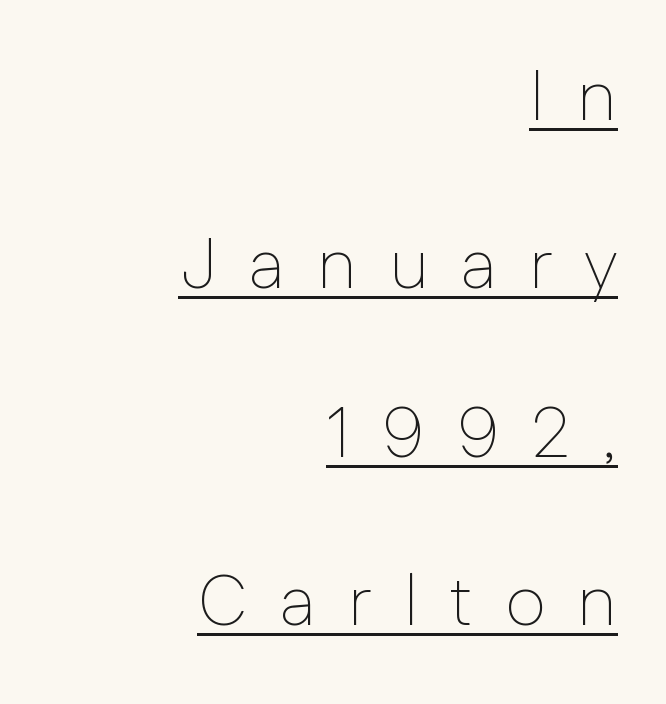
The image shows 71 px thin sans-serif type, upright; set right-aligned, loose line spacing (2.37x), unusually wide letter spacing (+0.44 em), underlined; low stroke contrast and a medium x-height.
